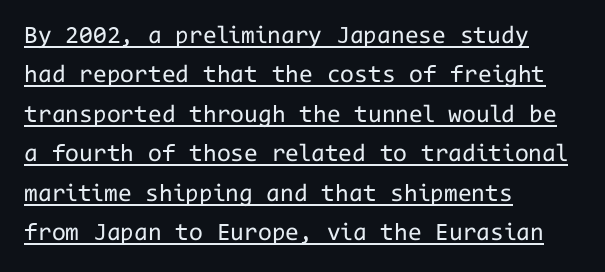
Q: Is the text bold? A: No.
Q: Is the text italic (slanted)? A: No, it is upright.
Q: Is the text underlined? A: Yes.
Q: How is the paragraph aligned? A: Left-aligned.
Q: Is the spacing between letters normal or unusually wide? A: Normal.
Q: Is the spacing between lines tight, normal or loose? A: Normal.
